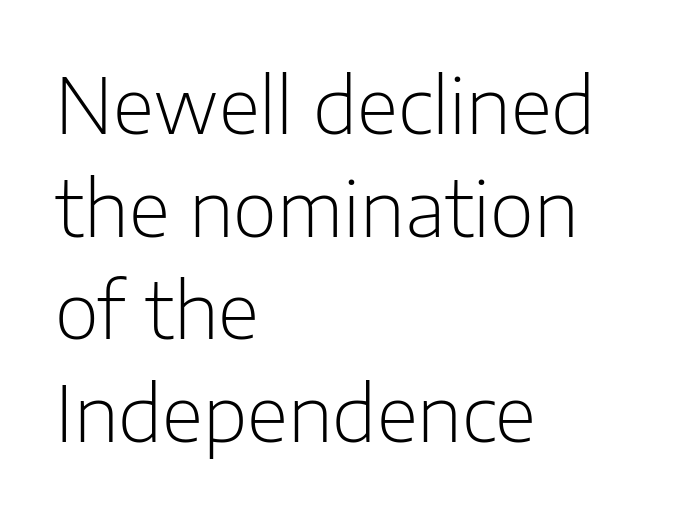
Q: Is the text bold? A: No.
Q: Is the text italic (slanted)? A: No, it is upright.
Q: Is the typeface a serif or a sans-serif typeface? A: Sans-serif.
Q: Is the text underlined? A: No.
Q: How is the paragraph aligned? A: Left-aligned.
Q: Is the spacing between letters normal or unusually wide? A: Normal.
Q: Is the spacing between lines tight, normal or loose? A: Normal.
Q: Width (condensed, normal, or wide)? A: Normal.
Q: Stroke contrast? A: Low.
Q: x-height? A: Medium.
Q: Monospaced? A: No.
